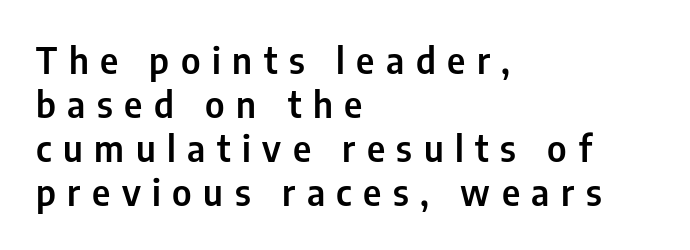
Italic: no, the glyphs are upright roman. Characters follow at a spacing far wider than the type designer built in. Descender tails drop into unmarked territory. The passage shown is typed in a proportional face where columns would drift. Grotesque or geometric, the face here clearly has no serifs. The passage is arranged the way most books set body copy — flush left.
